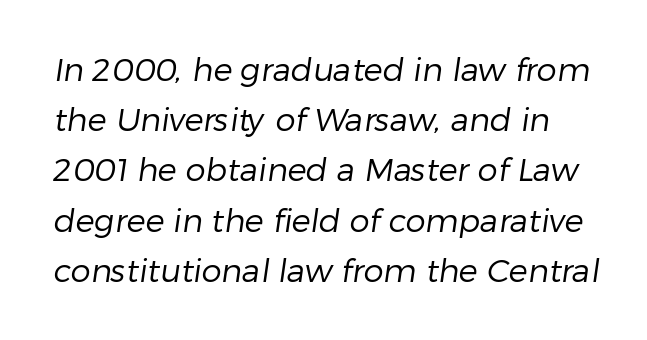
The image shows 32 px regular-weight sans-serif type; set normal line spacing (1.57x), normal letter spacing, not underlined; low stroke contrast and a medium x-height.
